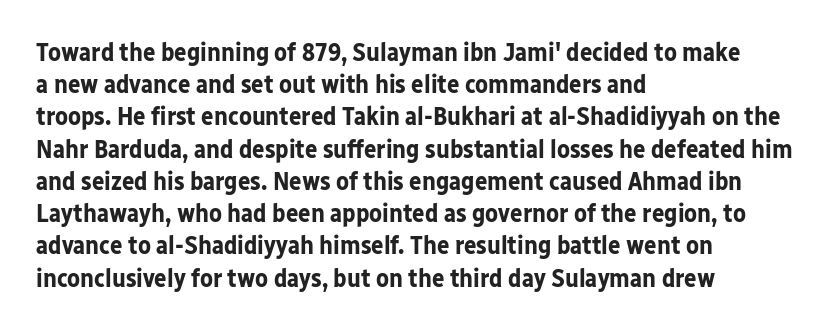
Descenders hang freely into open space. Rendered with straight, roman letterforms. The strokes are fattened all the way to bold. This rendering uses left alignment, leaving the right contour irregular.
